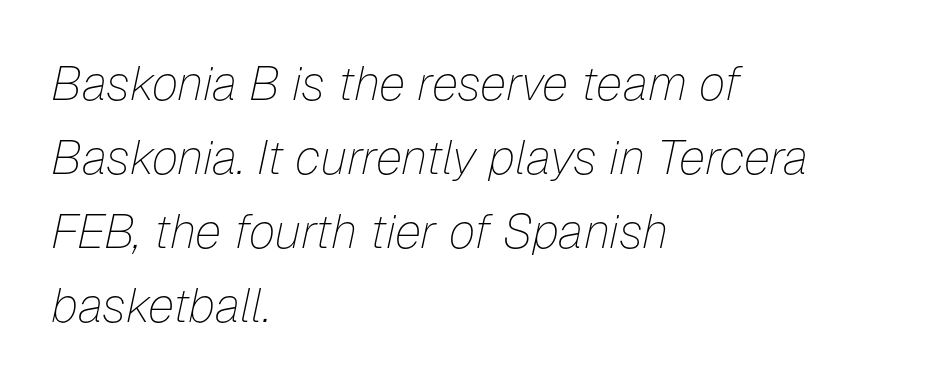
{"italic": "yes", "lean": "right", "slant_degrees": 12, "bold": "no", "weight": "thin", "width": "normal", "stroke_contrast": "low", "x_height": "medium", "monospaced": "no", "underline": "no", "align": "left", "line_spacing": "normal", "line_spacing_ratio": 1.54, "letter_spacing": "normal", "letter_spacing_em": 0.0, "glyph_px": 48}
